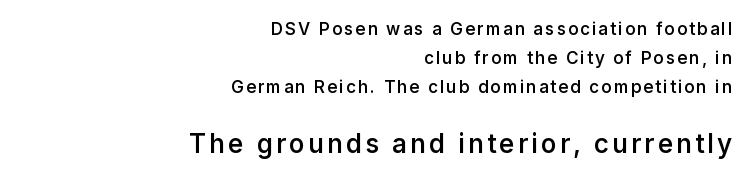
The characters look somewhat weighty, a semibold short of true bold. The letters in the lower block stand taller than those in the block above. In CSS terms this would be text-align: right. The space directly below the letters is spotless. Notice how the stems are strictly vertical — no italics here.
